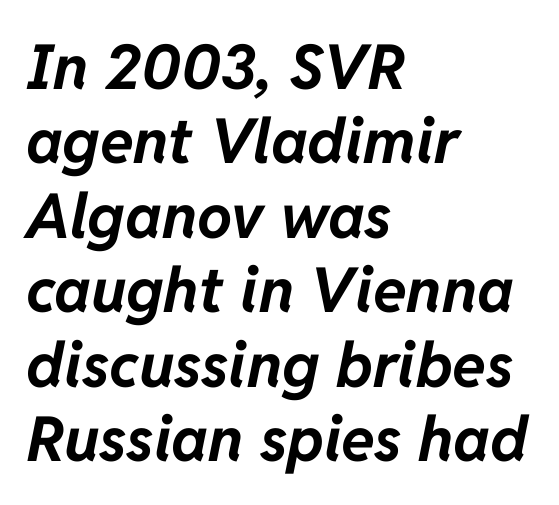
No word sits above an underline. Set as a true bold cut, around the 700 mark. Students, note that the glyphs here touch the page at normal intervals. Each letter keeps its own natural width here, so spacing adapts to shape. If you drew a line through each stem, it would be angled. Line beginnings align vertically; line endings do not.
